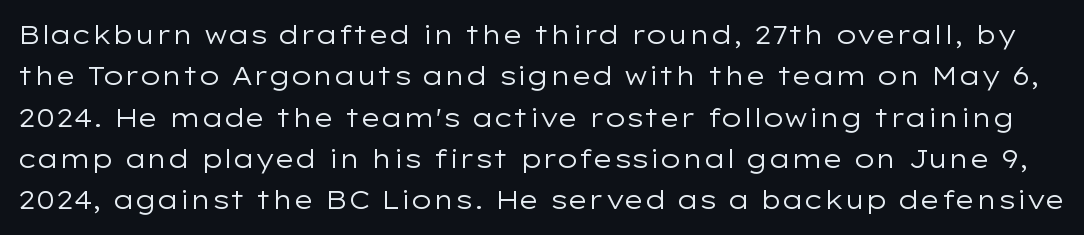
The strokes are not fattened; the text isn't bold. The line texture is even and compact thanks to regular tracking. These lines sit exactly where default settings would place them. Ordinary non-slanted type is in use.
